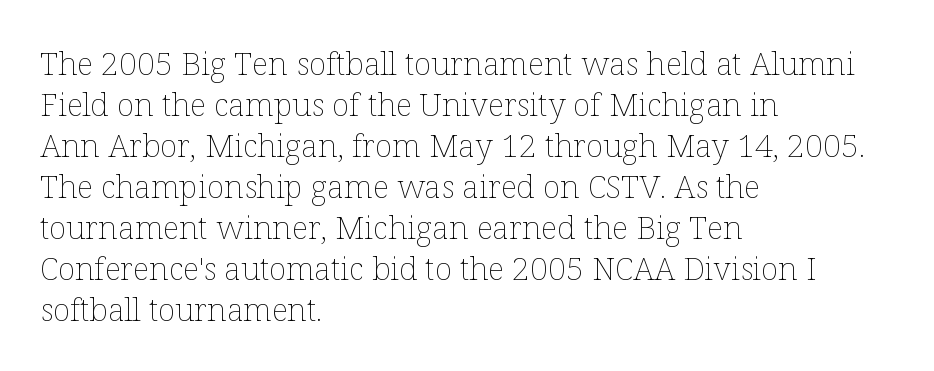
The typesetting does not lean heavy: it is not bold. No word sits above an underline. Is the letter spacing exaggerated? No — it looks like the ordinary default. Is this a fixed-width face? No — the glyphs have proportional, varying widths. Is there any slant? The stems are plumb. Alignment: flush left.
